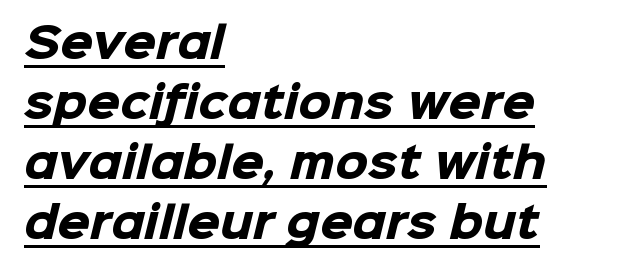
Q: Is the text bold? A: Yes.
Q: Is the typeface a serif or a sans-serif typeface? A: Sans-serif.
Q: Is the text underlined? A: Yes.
Q: How is the paragraph aligned? A: Left-aligned.
Q: Is the spacing between letters normal or unusually wide? A: Normal.
Q: Is the spacing between lines tight, normal or loose? A: Normal.
Q: Width (condensed, normal, or wide)? A: Normal.
Q: Stroke contrast? A: Low.
Q: x-height? A: Medium.
Q: Monospaced? A: No.
